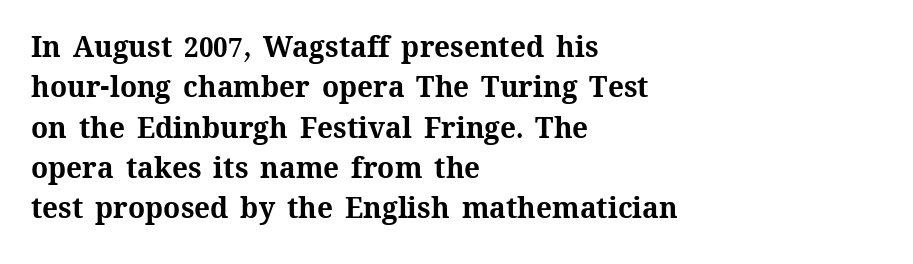
Q: Is the text bold? A: Yes.
Q: Is the text italic (slanted)? A: No, it is upright.
Q: Is the text underlined? A: No.
Q: How is the paragraph aligned? A: Left-aligned.
Q: Is the spacing between letters normal or unusually wide? A: Normal.
Q: Is the spacing between lines tight, normal or loose? A: Normal.
Q: Width (condensed, normal, or wide)? A: Normal.
Q: Stroke contrast? A: Medium.
Q: x-height? A: Medium.
Q: Monospaced? A: No.
